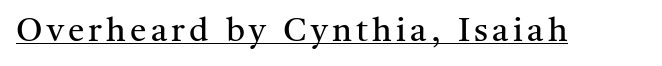
{"serif": "yes", "italic": "no", "bold": "no", "weight": "regular", "width": "normal", "stroke_contrast": "medium", "x_height": "medium", "monospaced": "no", "underline": "yes", "glyph_px": 33}
